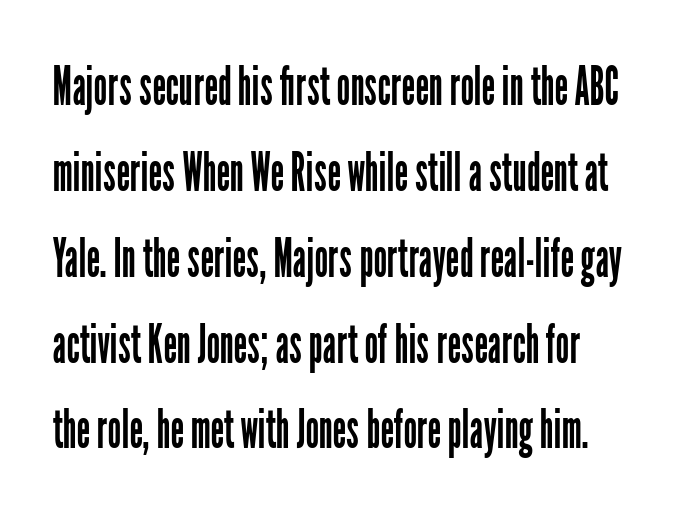
Any mark beneath the type? The region is blank. Default kerning and tracking; the words read as compact shapes. Rendered with straight, roman letterforms. Font category for this specimen: sans-serif. Is the block centered? No — it sits flush against the left margin.
